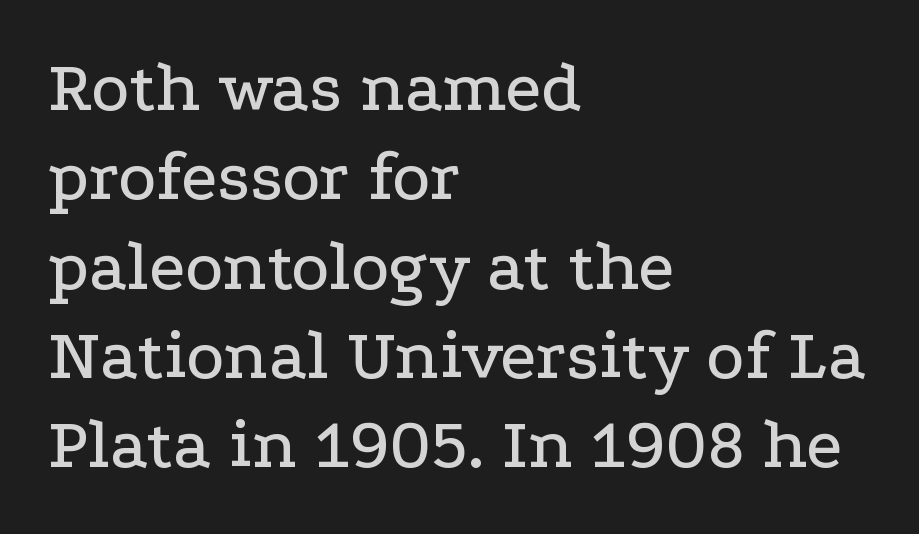
Q: Is the text italic (slanted)? A: No, it is upright.
Q: Is the typeface a serif or a sans-serif typeface? A: Serif.
Q: Is the text underlined? A: No.
Q: How is the paragraph aligned? A: Left-aligned.
Q: Is the spacing between letters normal or unusually wide? A: Normal.
Q: Width (condensed, normal, or wide)? A: Wide.
Q: Stroke contrast? A: Low.
Q: x-height? A: Medium.
Q: Monospaced? A: No.
